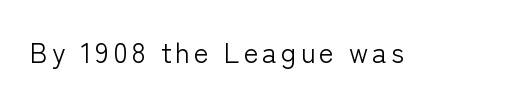
Q: Is the text bold? A: No.
Q: Is the text italic (slanted)? A: No, it is upright.
Q: Is the typeface a serif or a sans-serif typeface? A: Sans-serif.
Q: Is the text underlined? A: No.
Q: Width (condensed, normal, or wide)? A: Normal.
Q: Stroke contrast? A: Low.
Q: x-height? A: Medium.
Q: Monospaced? A: No.
